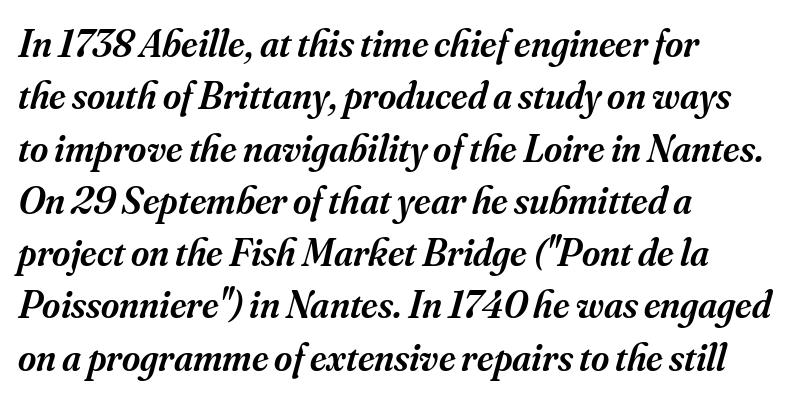
{"serif": "yes", "italic": "yes", "lean": "right", "slant_degrees": 16, "bold": "semi", "weight": "semibold", "width": "normal", "stroke_contrast": "medium", "x_height": "small", "monospaced": "no", "underline": "no", "align": "left", "line_spacing": "normal", "line_spacing_ratio": 1.34, "letter_spacing": "normal", "letter_spacing_em": 0.0, "glyph_px": 39}
